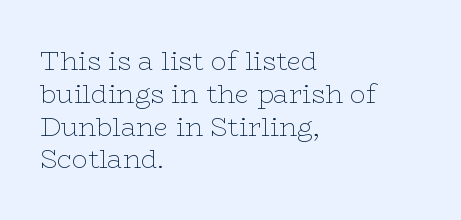
{"italic": "no", "bold": "no", "underline": "no", "align": "left", "line_spacing": "normal", "line_spacing_ratio": 1.26, "letter_spacing": "normal", "letter_spacing_em": 0.0, "glyph_px": 26}
